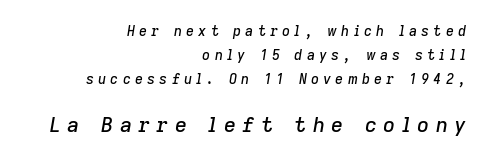
Clear beneath every line of the passage. Typesetter's note — lower block bumped up in size, upper block left smaller. You can tell it's italic because the verticals aren't actually vertical. The setting favours the right margin, as signatures and pull-quotes sometimes do. In terms of letterspacing, this is a distinctly airy, spread setting.
